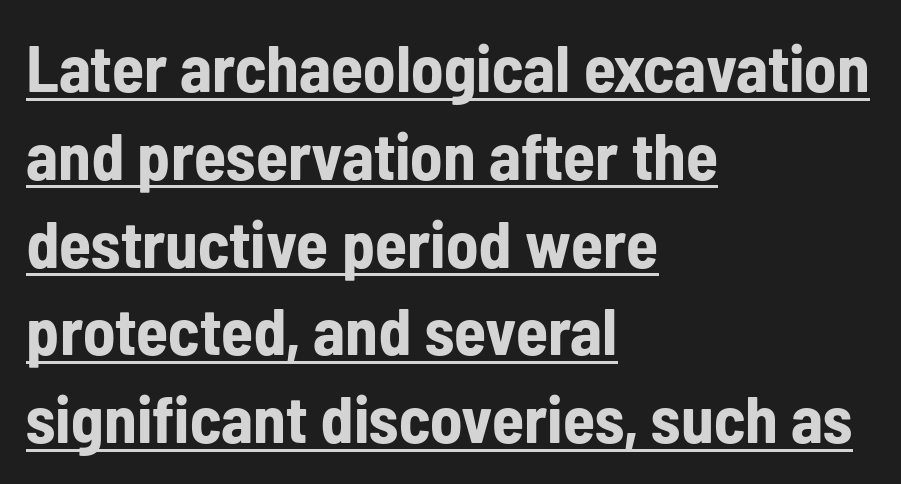
{"serif": "no", "italic": "no", "bold": "yes", "weight": "bold", "width": "condensed", "stroke_contrast": "low", "x_height": "medium", "monospaced": "no", "underline": "yes", "align": "left", "line_spacing": "normal", "line_spacing_ratio": 1.33, "letter_spacing": "normal", "letter_spacing_em": 0.0, "glyph_px": 66}
